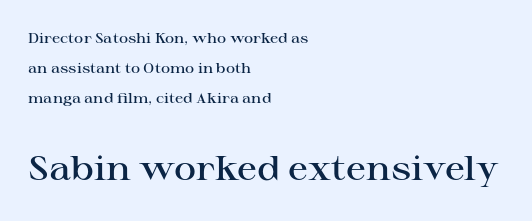
The image shows 34 px semibold, wide serif type, upright; set left-aligned, loose line spacing (2.14x), normal letter spacing, not underlined; the second (bottom) block is 2.43x larger; high stroke contrast and a medium x-height.
